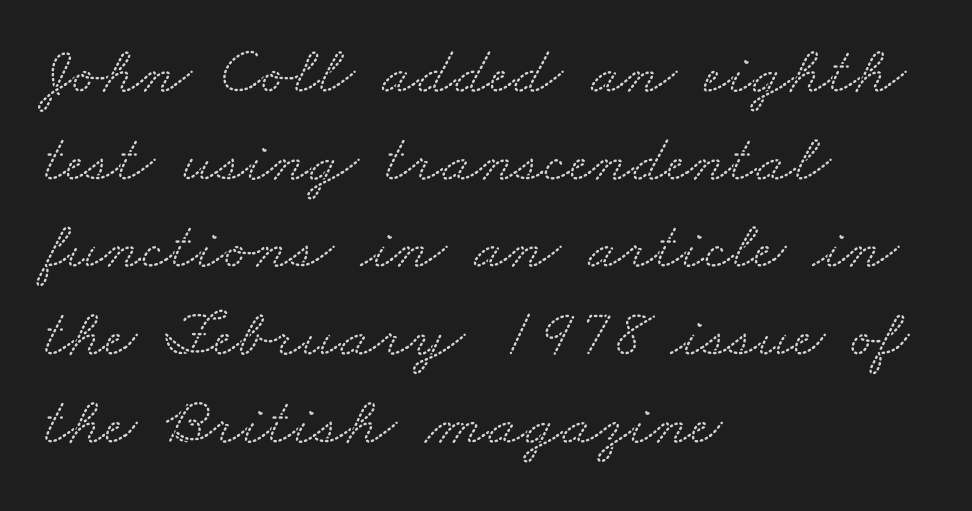
Q: Is the typeface a serif or a sans-serif typeface? A: Serif.
Q: Is the text underlined? A: No.
Q: How is the paragraph aligned? A: Left-aligned.
Q: Is the spacing between letters normal or unusually wide? A: Normal.
Q: Is the spacing between lines tight, normal or loose? A: Normal.
Q: Width (condensed, normal, or wide)? A: Wide.
Q: Stroke contrast? A: Low.
Q: x-height? A: Small.
Q: Monospaced? A: No.
